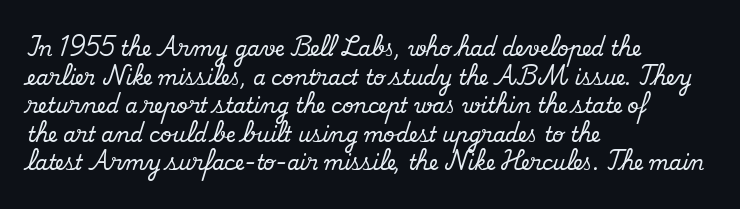
{"underline": "no", "align": "left", "line_spacing": "normal", "line_spacing_ratio": 1.43, "letter_spacing": "normal", "letter_spacing_em": 0.0, "glyph_px": 20}
